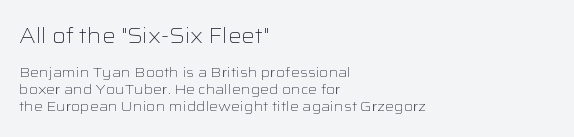
{"italic": "no", "bold": "no", "underline": "no", "align": "left", "line_spacing_ratio": 1.2, "letter_spacing": "normal", "letter_spacing_em": 0.0, "larger_block": "first", "size_ratio": 1.5, "glyph_px": 21}
